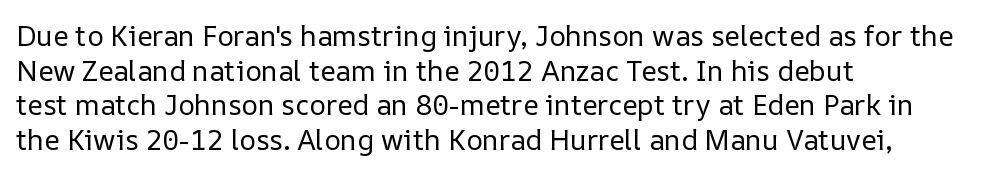
The image shows 28 px regular-weight type, upright; set left-aligned, line spacing 1.24x, normal letter spacing, not underlined; low stroke contrast and a medium x-height.
